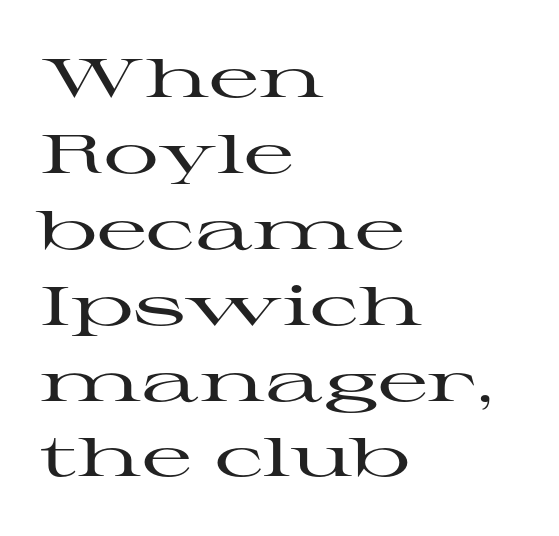
Q: Is the text italic (slanted)? A: No, it is upright.
Q: Is the typeface a serif or a sans-serif typeface? A: Serif.
Q: Is the text underlined? A: No.
Q: How is the paragraph aligned? A: Left-aligned.
Q: Is the spacing between letters normal or unusually wide? A: Normal.
Q: Is the spacing between lines tight, normal or loose? A: Normal.
Q: Width (condensed, normal, or wide)? A: Wide.
Q: Stroke contrast? A: High.
Q: x-height? A: Medium.
Q: Monospaced? A: No.
